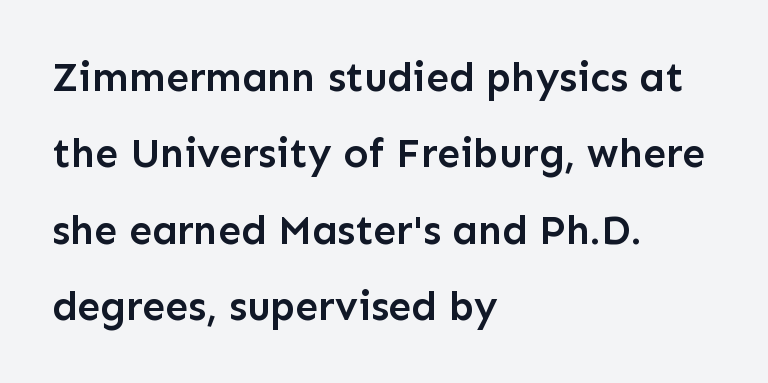
The image shows 41 px semibold sans-serif type, upright; set left-aligned, line spacing 1.86x, normal letter spacing, not underlined; low stroke contrast and a medium x-height.
